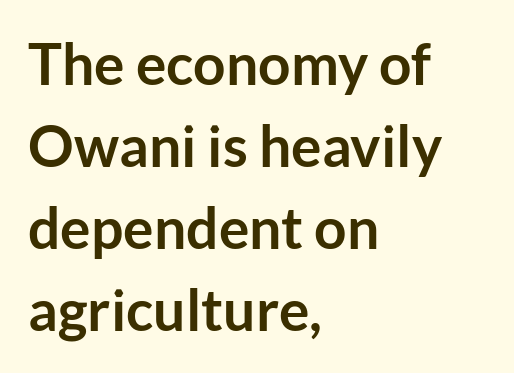
{"serif": "no", "italic": "no", "bold": "yes", "weight": "semibold", "width": "normal", "stroke_contrast": "low", "x_height": "medium", "monospaced": "no", "underline": "no", "align": "left", "line_spacing": "normal", "line_spacing_ratio": 1.44, "letter_spacing": "normal", "letter_spacing_em": 0.0, "glyph_px": 57}
